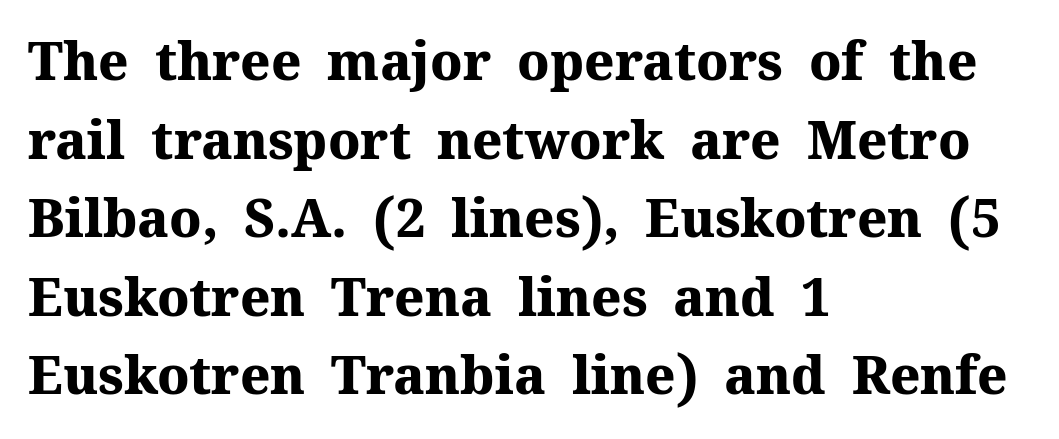
{"serif": "yes", "italic": "no", "bold": "yes", "weight": "heavy", "width": "normal", "stroke_contrast": "medium", "x_height": "medium", "monospaced": "no", "underline": "no", "align": "left", "line_spacing": "normal", "line_spacing_ratio": 1.51, "letter_spacing": "normal", "letter_spacing_em": 0.0, "glyph_px": 52}
